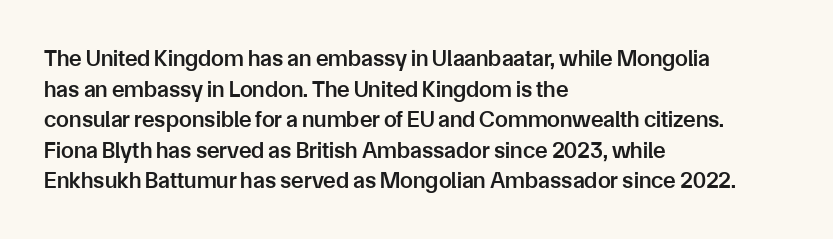
Q: Is the text bold? A: Semi-bold.
Q: Is the text italic (slanted)? A: No, it is upright.
Q: Is the text underlined? A: No.
Q: How is the paragraph aligned? A: Left-aligned.
Q: Is the spacing between letters normal or unusually wide? A: Normal.
Q: Is the spacing between lines tight, normal or loose? A: Normal.
